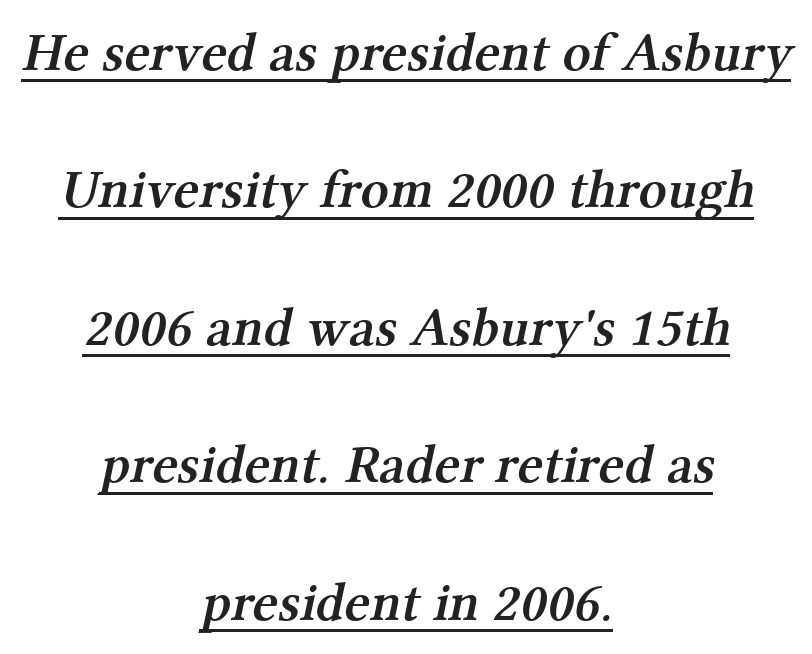
{"serif": "yes", "bold": "semi", "weight": "semibold", "width": "normal", "stroke_contrast": "medium", "x_height": "medium", "monospaced": "no", "underline": "yes", "align": "center", "line_spacing": "loose", "line_spacing_ratio": 2.5, "letter_spacing": "normal", "letter_spacing_em": 0.0, "glyph_px": 55}
